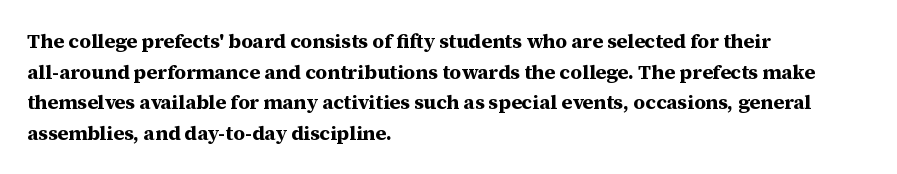
The image shows 20 px bold type, upright; set left-aligned, normal line spacing (1.53x), normal letter spacing, not underlined.
